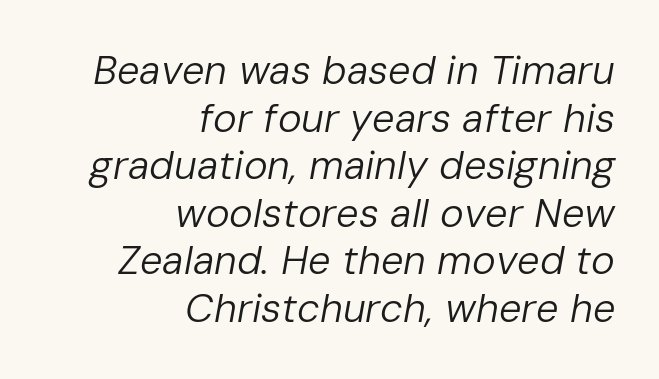
{"italic": "yes", "lean": "right", "slant_degrees": 10, "bold": "no", "weight": "regular", "width": "normal", "stroke_contrast": "low", "x_height": "medium", "monospaced": "no", "underline": "no", "align": "right", "line_spacing_ratio": 1.19, "letter_spacing": "normal", "letter_spacing_em": 0.0, "glyph_px": 40}
